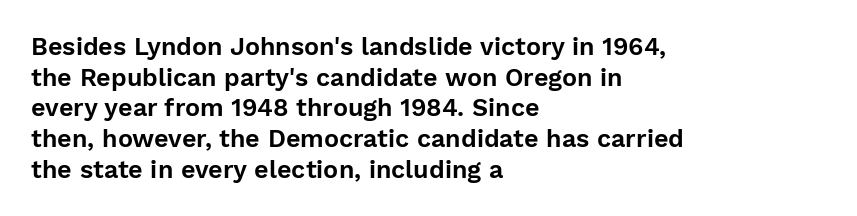
The image shows 25 px text type, upright; set left-aligned, line spacing 1.23x, normal letter spacing, not underlined.
